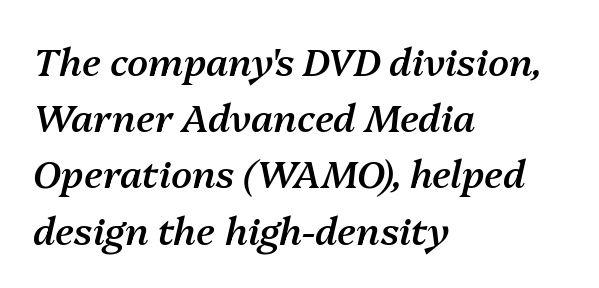
The face used here is proportionally spaced, like ordinary book or web type. There is no visible air inserted between adjacent glyphs. Where is the straight margin? On the left. The glyphs look as if they've been sheared to an angle. Look at the stroke-to-counter ratio: somewhat heavy, a semibold. Horizontal bands of white between lines are of average thickness.
